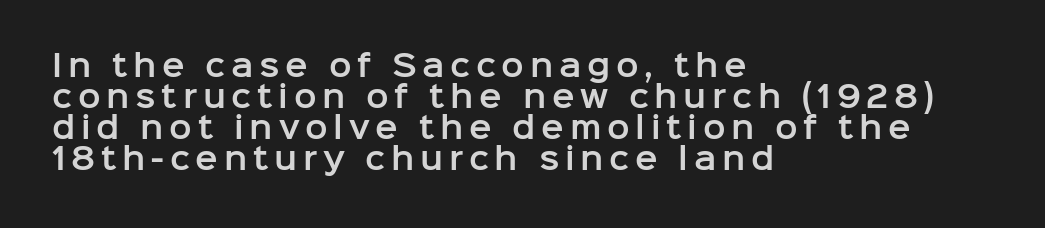
The image shows 30 px sans-serif type, upright; set left-aligned, tight line spacing (1.03x), not underlined; low stroke contrast and a medium x-height.
